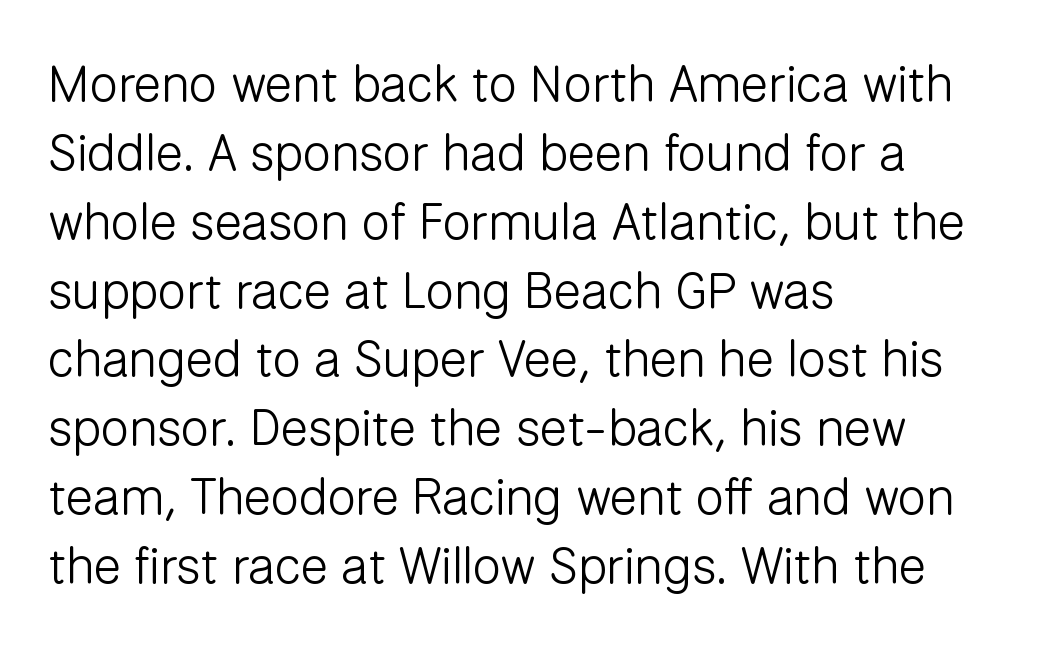
No extra ink here — the face is not bold. Letters rest on an invisible, unmarked baseline. Each letter keeps its own natural width here, so spacing adapts to shape. A typesetter would call this zero additional tracking. The space between consecutive lines is moderate. Typographically, this falls in the sans-serif category.
